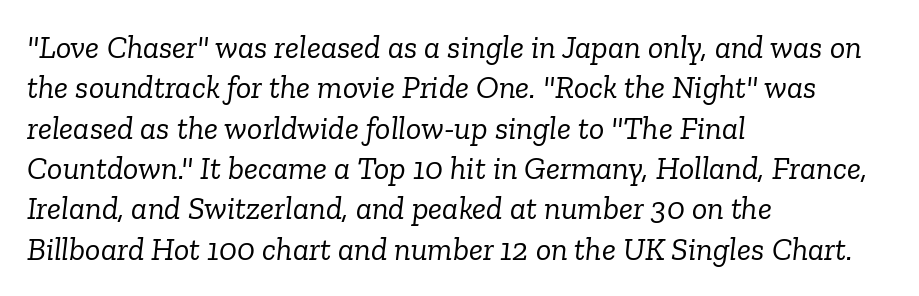
{"serif": "yes", "italic": "yes", "lean": "right", "slant_degrees": 6, "bold": "no", "weight": "light", "width": "normal", "stroke_contrast": "low", "x_height": "medium", "monospaced": "no", "underline": "no", "align": "left", "line_spacing": "normal", "line_spacing_ratio": 1.26, "letter_spacing": "normal", "letter_spacing_em": 0.0, "glyph_px": 32}
